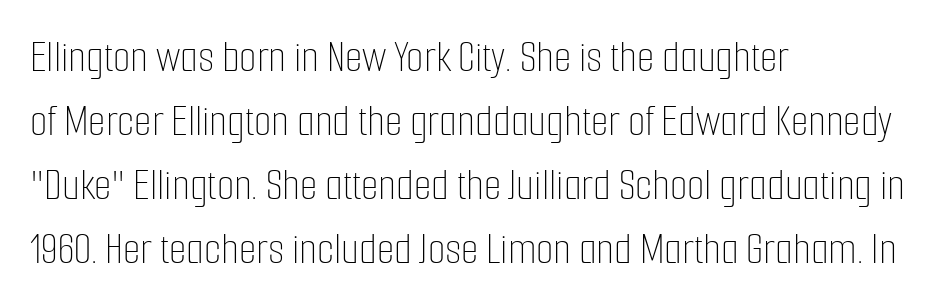
{"italic": "no", "bold": "no", "weight": "thin", "width": "condensed", "stroke_contrast": "low", "x_height": "medium", "monospaced": "no", "underline": "no", "align": "left", "line_spacing": "normal", "line_spacing_ratio": 1.42, "letter_spacing": "normal", "letter_spacing_em": 0.0, "glyph_px": 45}
